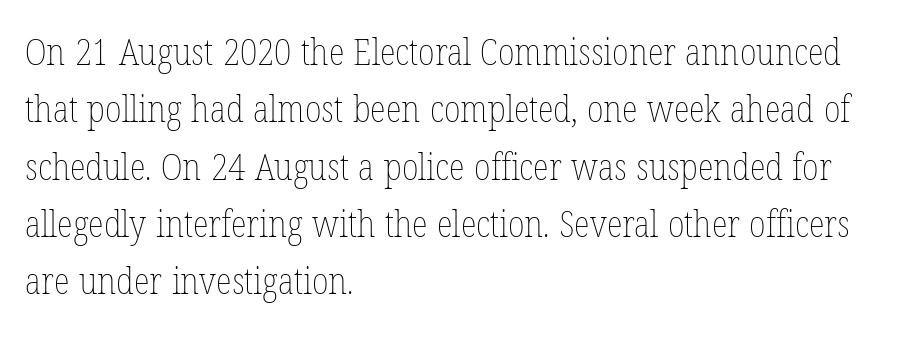
A roman cut, with each character standing at attention. The face used here is proportionally spaced, like ordinary book or web type. Only glyphs here, with clear space below each row. These lines keep a tight, regular rhythm from letter to letter.
